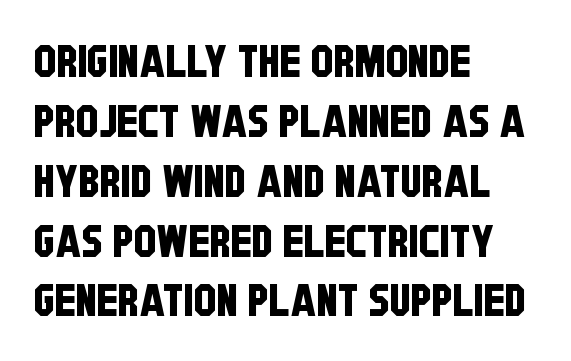
{"serif": "no", "width": "condensed", "stroke_contrast": "low", "x_height": "large", "monospaced": "no", "underline": "no", "align": "left", "line_spacing": "normal", "line_spacing_ratio": 1.33, "letter_spacing": "normal", "letter_spacing_em": 0.0, "glyph_px": 45}
